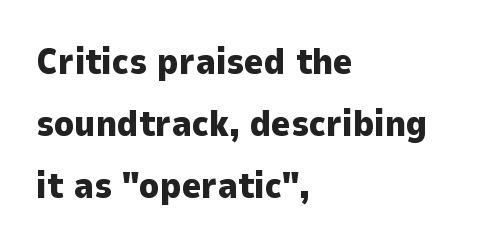
Q: Is the text bold? A: Yes.
Q: Is the text italic (slanted)? A: No, it is upright.
Q: Is the typeface a serif or a sans-serif typeface? A: Sans-serif.
Q: Is the text underlined? A: No.
Q: How is the paragraph aligned? A: Left-aligned.
Q: Is the spacing between letters normal or unusually wide? A: Normal.
Q: Is the spacing between lines tight, normal or loose? A: Normal.
Q: Width (condensed, normal, or wide)? A: Normal.
Q: Stroke contrast? A: Low.
Q: x-height? A: Medium.
Q: Monospaced? A: No.
